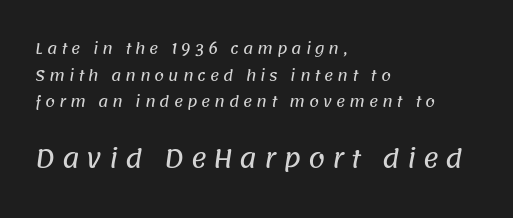
Q: Is the text underlined? A: No.
Q: How is the paragraph aligned? A: Left-aligned.
Q: Is the spacing between letters normal or unusually wide? A: Unusually wide.
Q: Is the spacing between lines tight, normal or loose? A: Loose.
Q: Which block of text is set in a larger size, the first (top) or the second (bottom)? A: The second (bottom) one.
